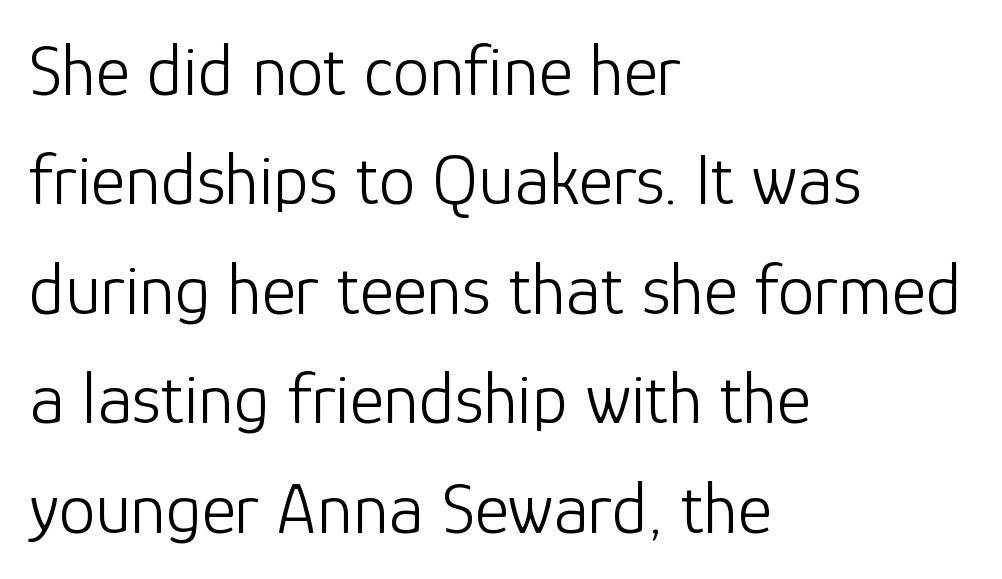
{"serif": "no", "italic": "no", "bold": "no", "weight": "light", "width": "normal", "stroke_contrast": "low", "x_height": "medium", "monospaced": "no", "underline": "no", "align": "left", "line_spacing": "normal", "line_spacing_ratio": 1.5, "letter_spacing": "normal", "letter_spacing_em": 0.0, "glyph_px": 73}
